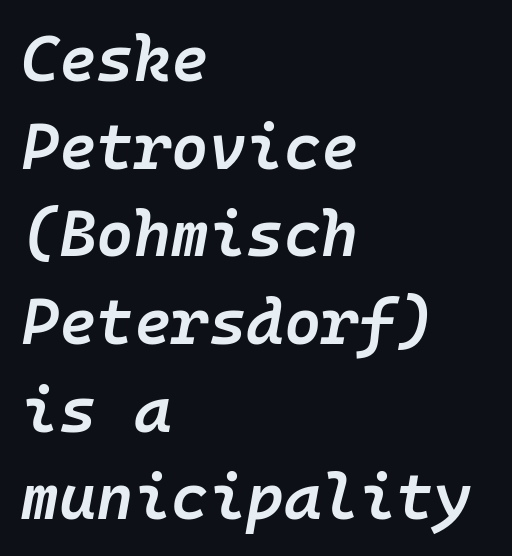
{"italic": "yes", "lean": "right", "slant_degrees": 10, "bold": "semi", "weight": "semibold", "width": "normal", "stroke_contrast": "low", "x_height": "medium", "monospaced": "yes", "underline": "no", "align": "left", "line_spacing": "normal", "line_spacing_ratio": 1.37, "letter_spacing": "normal", "letter_spacing_em": 0.0, "glyph_px": 64}
